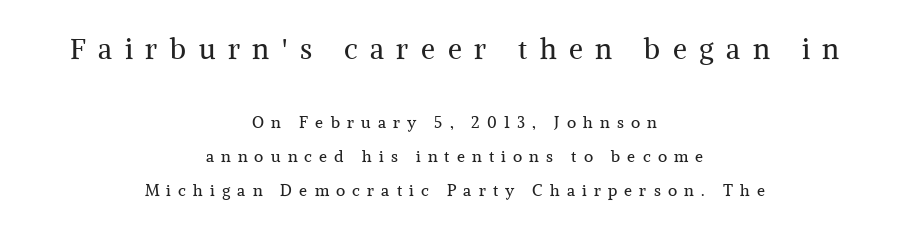
{"serif": "yes", "italic": "no", "bold": "no", "weight": "regular", "width": "normal", "stroke_contrast": "medium", "x_height": "medium", "monospaced": "no", "underline": "no", "align": "center", "line_spacing": "loose", "line_spacing_ratio": 2.11, "letter_spacing": "wide", "letter_spacing_em": 0.45, "larger_block": "first", "size_ratio": 1.75, "glyph_px": 28}
